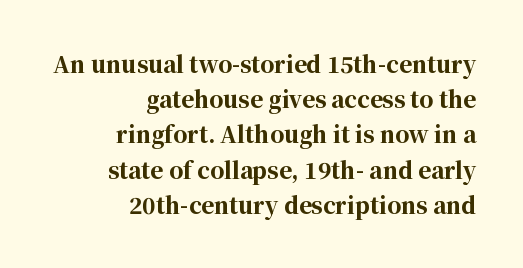
Nobody drew a line under any word here. The gaps between neighbouring characters are ordinary and unremarkable. Visually the block forms a straight wall on the right and a jagged coastline on the left. In terms of posture, this sample is upright. Leading matches the norm, producing a regular column.
